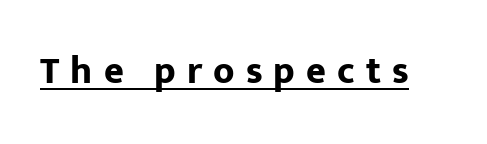
The image shows 38 px bold sans-serif type, upright; set unusually wide letter spacing (+0.29 em), underlined; low stroke contrast and a medium x-height.
